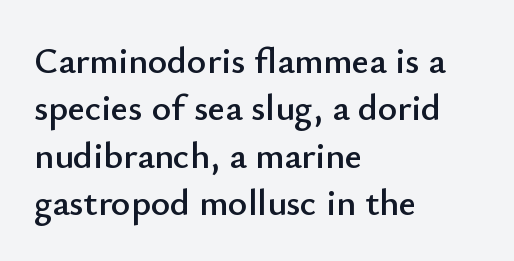
The baseline area is clear. Character widths vary here, with narrow letters taking less room than wide ones. Students, note that the glyphs here touch the page at normal intervals. Honestly, the row spacing looks completely unremarkable. Ordinary non-slanted type is in use. Unlike a traditional serif, this face leaves its strokes unadorned.
